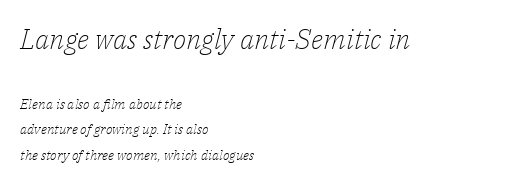
The image shows 28 px light serif type, italic (leaning right); set left-aligned, line spacing 1.83x, normal letter spacing, not underlined; the first (top) block is 2.0x larger; low stroke contrast and a medium x-height.
